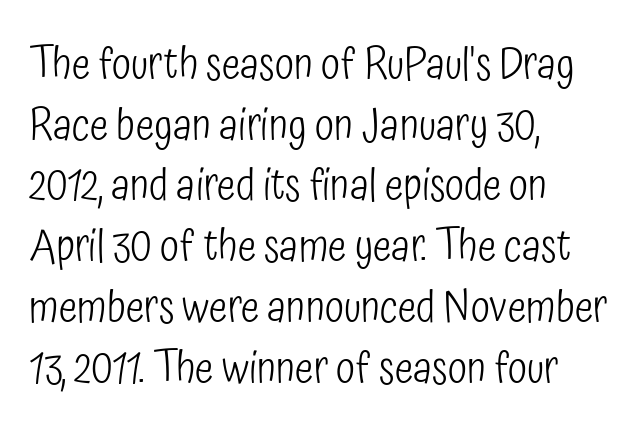
Q: Is the text bold? A: No.
Q: Is the text italic (slanted)? A: No, it is upright.
Q: Is the typeface a serif or a sans-serif typeface? A: Sans-serif.
Q: Is the text underlined? A: No.
Q: How is the paragraph aligned? A: Left-aligned.
Q: Is the spacing between letters normal or unusually wide? A: Normal.
Q: Is the spacing between lines tight, normal or loose? A: Normal.
Q: Width (condensed, normal, or wide)? A: Condensed.
Q: Stroke contrast? A: Low.
Q: x-height? A: Medium.
Q: Monospaced? A: No.
